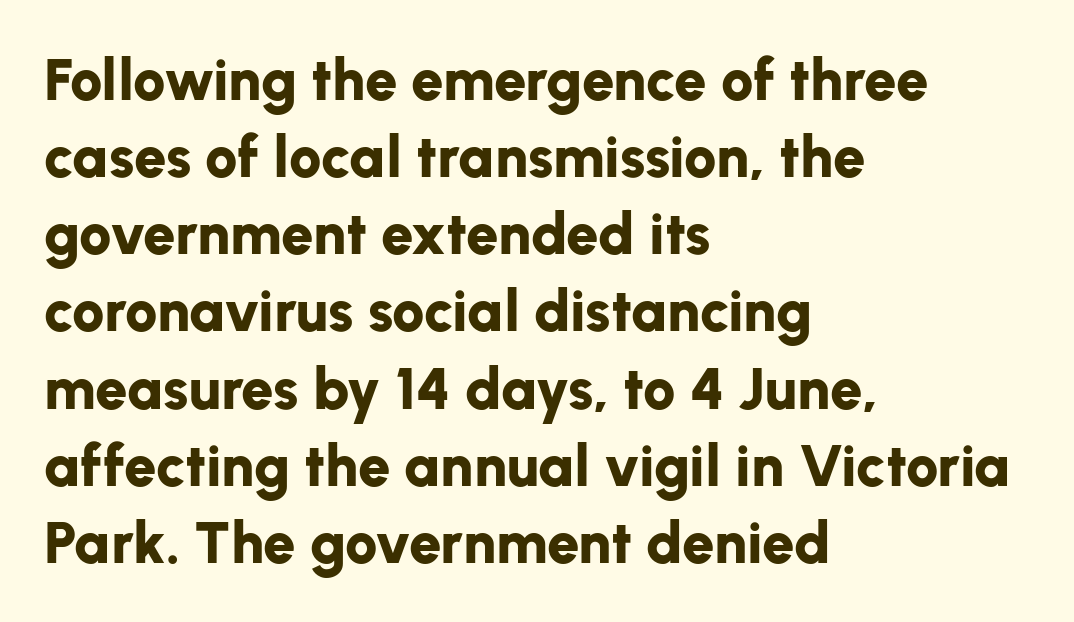
The image shows 58 px bold sans-serif type, upright; set left-aligned, normal line spacing (1.33x), normal letter spacing, not underlined; low stroke contrast and a medium x-height.
